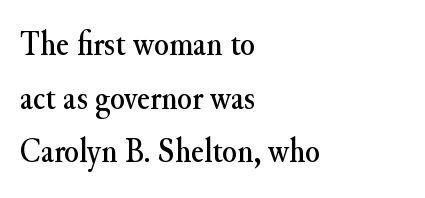
These lines are rendered in a variable-pitch font. Which margin do the lines hug? The left one — the right edge is uneven. Check under the words: just untouched page. It's the straight-up-and-down kind of type. Note: serifs present on the glyphs.
